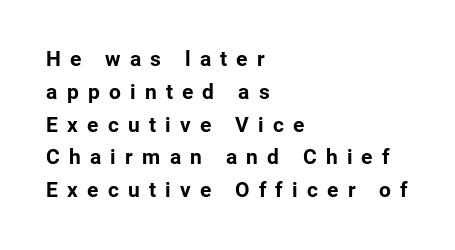
The image shows 21 px bold type, upright; set left-aligned, normal line spacing (1.56x), unusually wide letter spacing (+0.44 em), not underlined.
